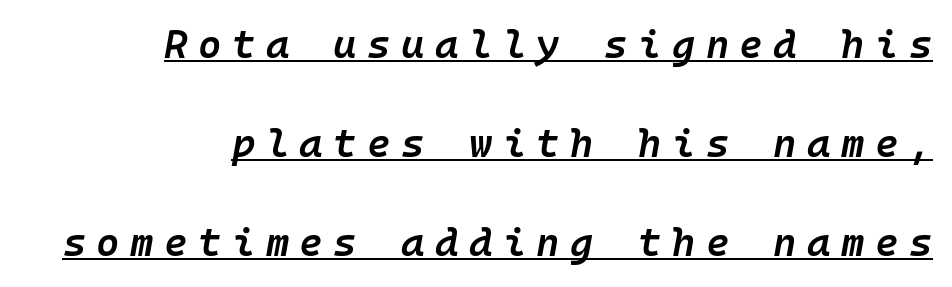
The image shows 40 px semibold type, italic (leaning right), monospaced; set right-aligned, loose line spacing (2.48x), unusually wide letter spacing (+0.26 em), underlined; low stroke contrast and a medium x-height.
